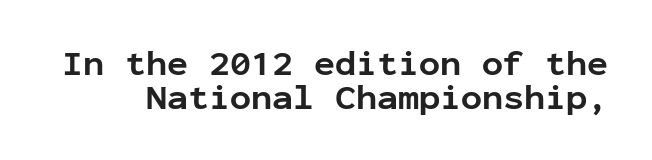
The string is rendered with underlining switched off. The typeface chosen for these lines omits serifs. Tightly led — the rows are bunched. The characters look thick and weighty, a clear bold.
